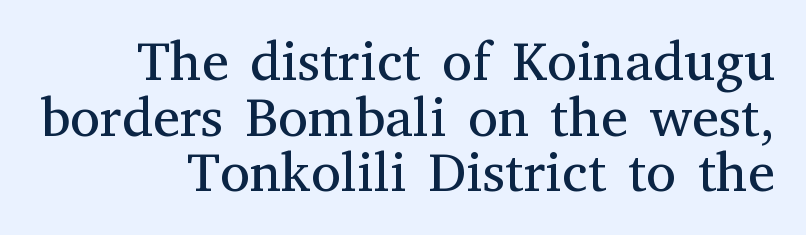
Note the varied advance widths — an 'i' is clearly narrower than an 'm'. Underlining? Definitely not there. Compared with a typical body face, this is equally light or lighter still. A typesetter would mark this as roman, not italic. You could barely slide anything between these rows.
